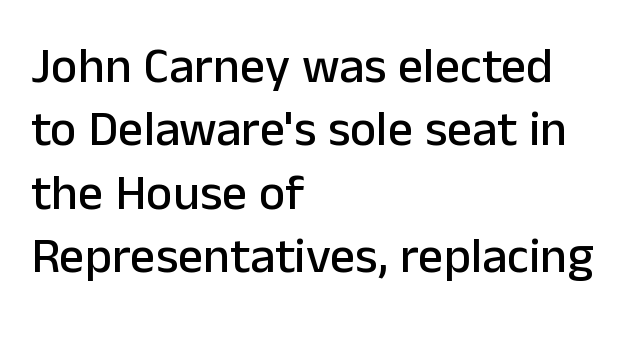
{"serif": "no", "italic": "no", "width": "normal", "stroke_contrast": "low", "x_height": "medium", "monospaced": "no", "underline": "no", "align": "left", "line_spacing": "normal", "line_spacing_ratio": 1.27, "letter_spacing": "normal", "letter_spacing_em": 0.0, "glyph_px": 50}
